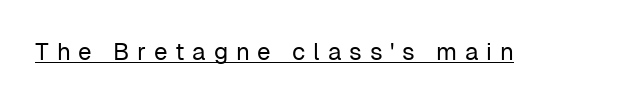
Quick note: underline on. Compared with typical body copy, the letter spacing here is much looser. Characters remain perfectly vertical along every line. The strokes are not fattened; the text isn't bold.
